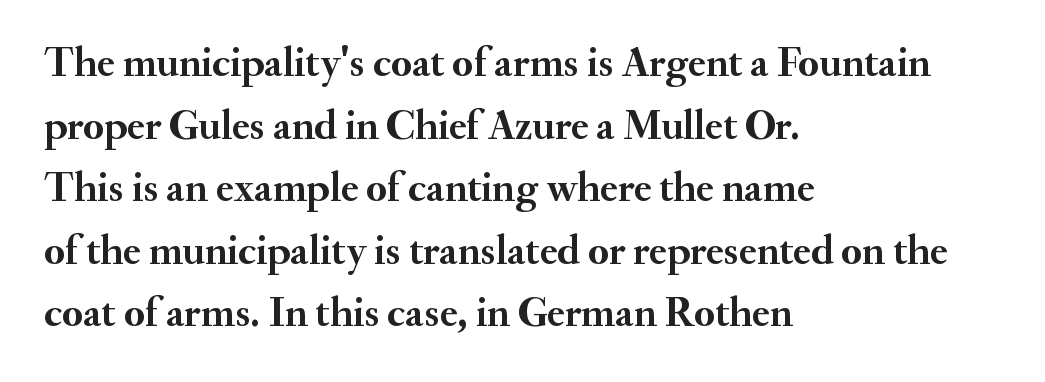
{"serif": "yes", "italic": "no", "bold": "yes", "weight": "semibold", "width": "normal", "stroke_contrast": "medium", "x_height": "small", "monospaced": "no", "underline": "no", "align": "left", "line_spacing": "normal", "line_spacing_ratio": 1.49, "letter_spacing": "normal", "letter_spacing_em": 0.0, "glyph_px": 42}
